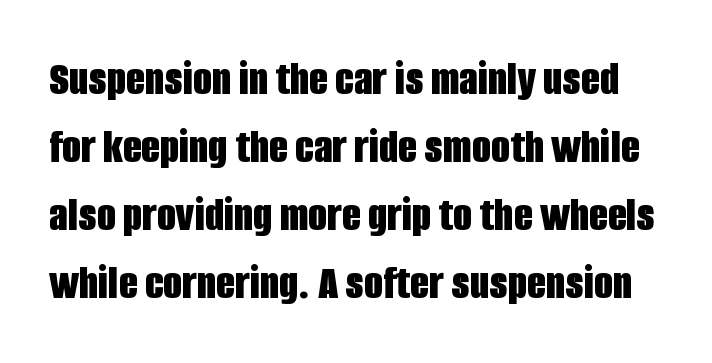
{"serif": "no", "italic": "no", "bold": "yes", "weight": "bold", "width": "condensed", "stroke_contrast": "low", "x_height": "large", "monospaced": "no", "underline": "no", "line_spacing": "normal", "line_spacing_ratio": 1.39, "letter_spacing": "normal", "letter_spacing_em": 0.0, "glyph_px": 49}
